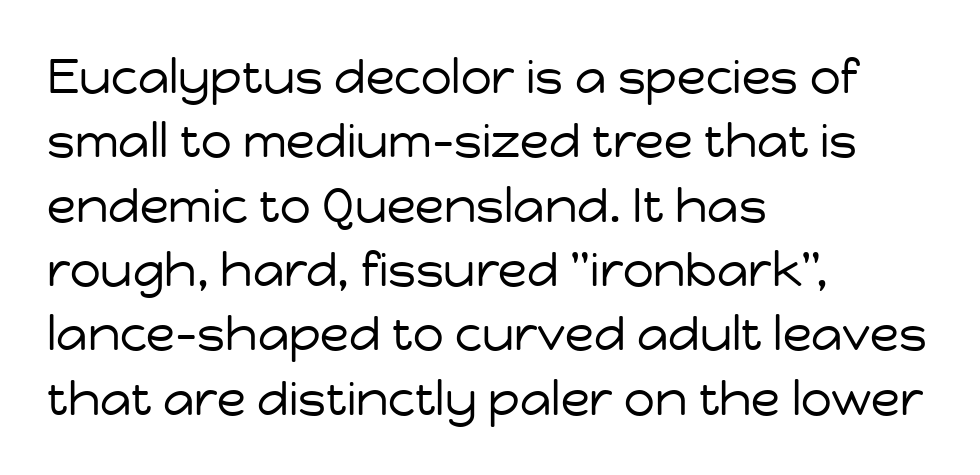
The image shows 48 px regular-weight sans-serif type, upright; set left-aligned, normal line spacing (1.34x), normal letter spacing, not underlined; low stroke contrast and a medium x-height.
